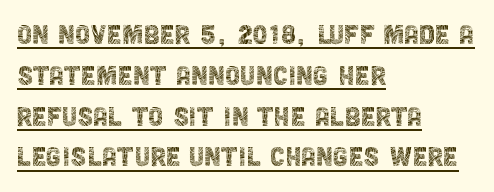
Teacher's note: observe the even left margin — that is flush-left alignment. Caption: lettering with a line underneath. The gaps between neighbouring characters are ordinary and unremarkable. This sample uses a sans-serif face. Weight: in the light-to-regular range. A typesetter would call this proportional, since set widths differ per character.
